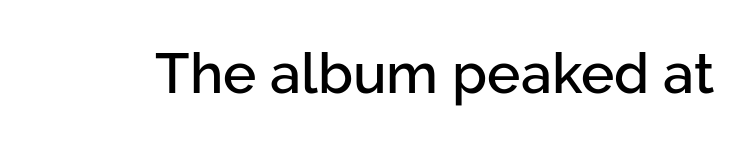
The letters carry no serifs — their stems end cleanly without finishing strokes. Words appear dense and cohesive because spacing is normal. Spacing verdict: proportional, widths tailored to each character. No italicization has been applied; the sample stays upright. The strip under each line holds only bare page.
